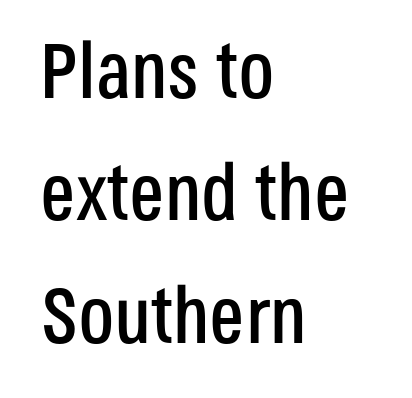
{"serif": "no", "italic": "no", "width": "condensed", "stroke_contrast": "low", "x_height": "large", "monospaced": "no", "underline": "no", "align": "left", "line_spacing": "normal", "line_spacing_ratio": 1.55, "letter_spacing": "normal", "letter_spacing_em": 0.0, "glyph_px": 79}
